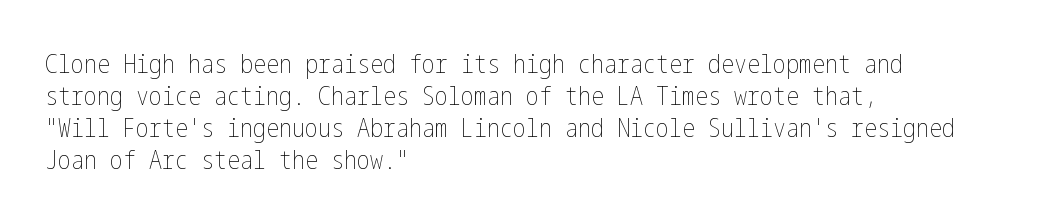
The image shows 26 px text type, upright; set left-aligned, line spacing 1.23x, normal letter spacing, not underlined.
